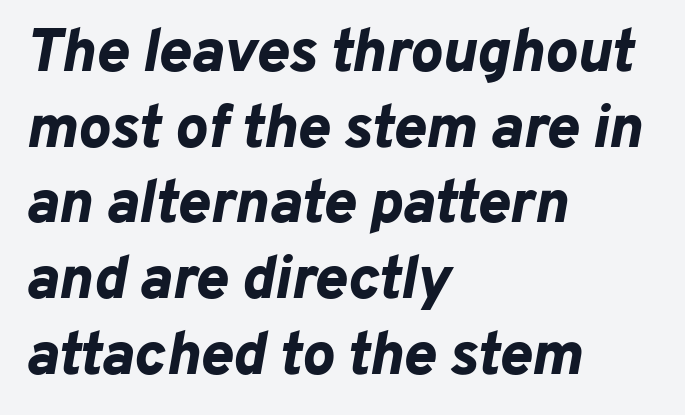
A typesetter would call this proportional, since set widths differ per character. All the whitespace from short lines collects on the right. There is no visible air inserted between adjacent glyphs. The sample has been set heavy, in full bold. Clear beneath every line of the passage. Characters are canted at an angle relative to the baseline's perpendicular.
